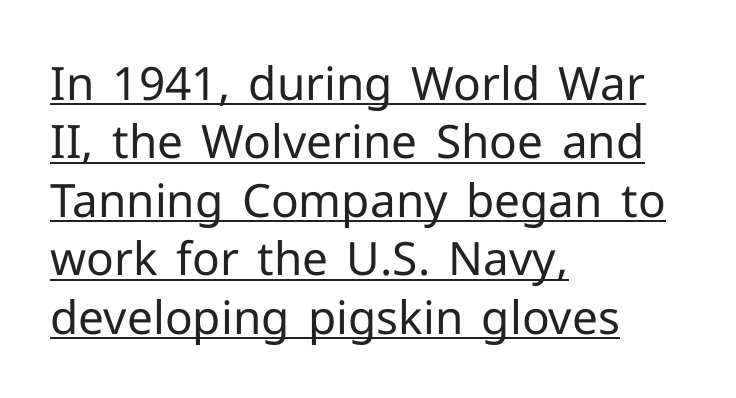
The typesetter has applied underlining to the passage shown. This is the regular roman posture of the typeface. Think standard paragraph weight, or any step lighter than that. Default kerning and tracking; the words read as compact shapes.
